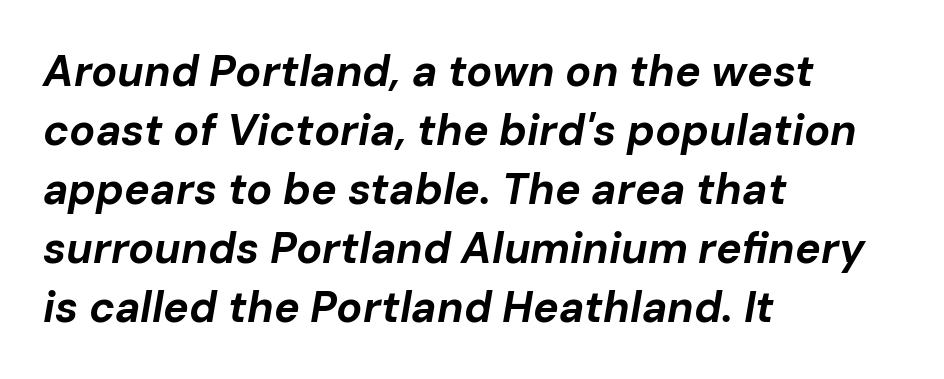
{"italic": "yes", "lean": "right", "slant_degrees": 10, "bold": "yes", "weight": "bold", "width": "normal", "stroke_contrast": "low", "x_height": "medium", "monospaced": "no", "underline": "no", "align": "left", "line_spacing": "normal", "line_spacing_ratio": 1.37, "letter_spacing": "normal", "letter_spacing_em": 0.0, "glyph_px": 43}
